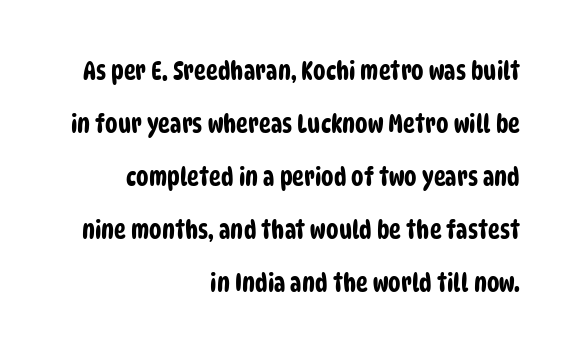
Q: Is the text underlined? A: No.
Q: How is the paragraph aligned? A: Right-aligned.
Q: Is the spacing between letters normal or unusually wide? A: Normal.
Q: Is the spacing between lines tight, normal or loose? A: Loose.
